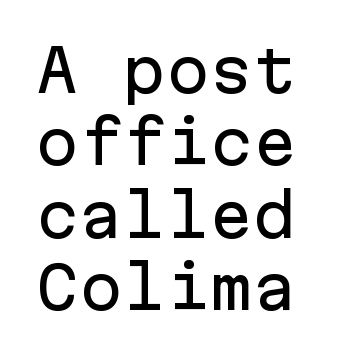
{"serif": "no", "italic": "no", "width": "normal", "stroke_contrast": "low", "x_height": "medium", "monospaced": "yes", "underline": "no", "line_spacing": "normal", "line_spacing_ratio": 1.25, "letter_spacing": "normal", "letter_spacing_em": 0.0, "glyph_px": 58}
